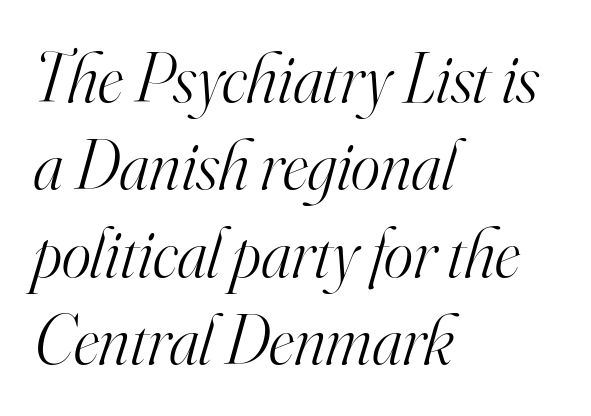
{"serif": "yes", "italic": "yes", "lean": "right", "slant_degrees": 16, "bold": "no", "weight": "light", "width": "normal", "stroke_contrast": "high", "x_height": "small", "monospaced": "no", "underline": "no", "align": "left", "line_spacing": "normal", "line_spacing_ratio": 1.25, "letter_spacing": "normal", "letter_spacing_em": 0.0, "glyph_px": 70}
